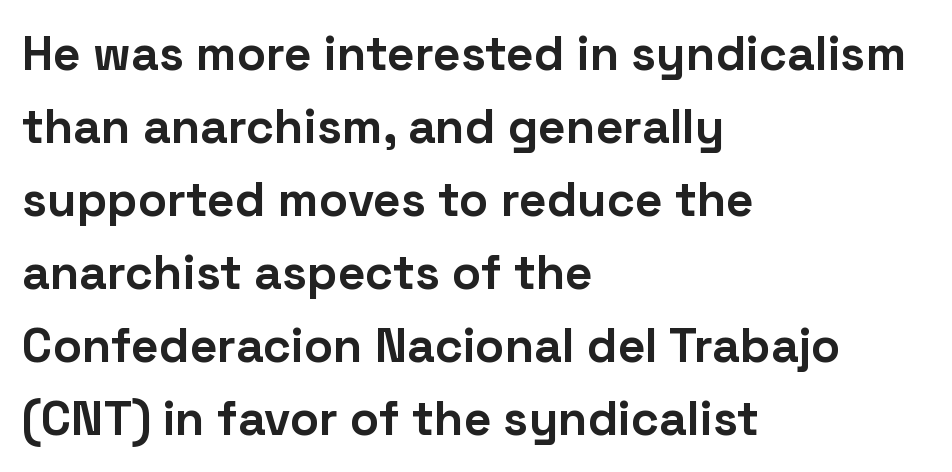
Think of a printed novel: that variable character pitch is what you see here. Rule under the text: the space is simply empty. The type is set solid horizontally, with unmodified tracking. Notice how thick the strokes are: this is what a full bold looks like.
